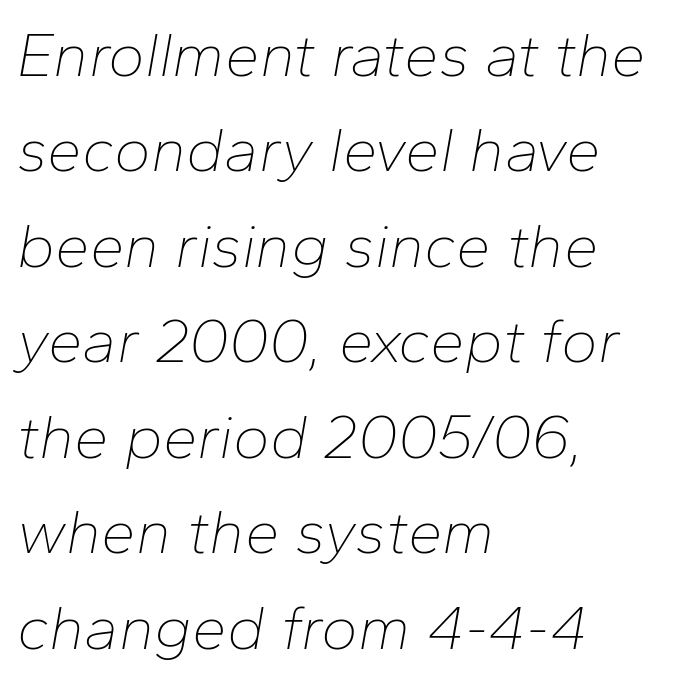
Q: Is the text bold? A: No.
Q: Is the text italic (slanted)? A: Yes, it leans right by about 10 degrees.
Q: Is the text underlined? A: No.
Q: How is the paragraph aligned? A: Left-aligned.
Q: Is the spacing between letters normal or unusually wide? A: Normal.
Q: Is the spacing between lines tight, normal or loose? A: Normal.
Q: Width (condensed, normal, or wide)? A: Normal.
Q: Stroke contrast? A: Low.
Q: x-height? A: Medium.
Q: Monospaced? A: No.
